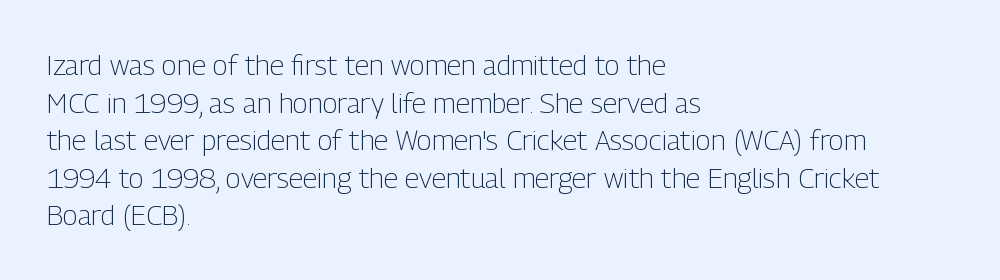
{"serif": "no", "italic": "no", "bold": "no", "weight": "light", "width": "condensed", "stroke_contrast": "low", "x_height": "medium", "monospaced": "no", "underline": "no", "align": "left", "line_spacing": "normal", "line_spacing_ratio": 1.34, "letter_spacing": "normal", "letter_spacing_em": 0.0, "glyph_px": 28}
